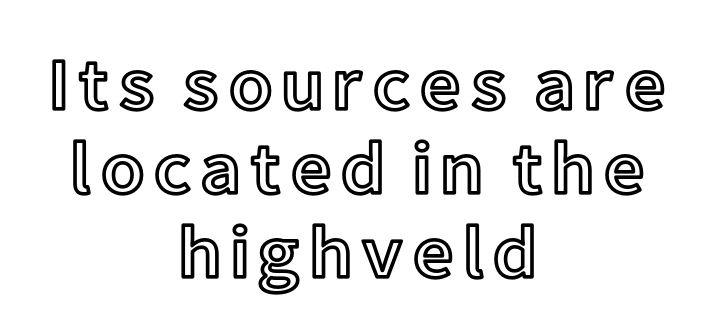
The rendering positions every line midway between the sides. This sample uses an upright cut, with every glyph sitting square on the baseline. Looks like regular typesetting: each glyph gets only the width it needs. The designer dialed line spacing down below the default.
